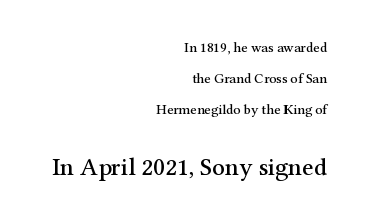
Which chunk is bigger? The second one — the bottom block dwarfs the top. No extra tracking has been applied to these lines. Whoever set this chose breathing room over compactness in the vertical rhythm. Nope, not italic — everything's standing straight.
